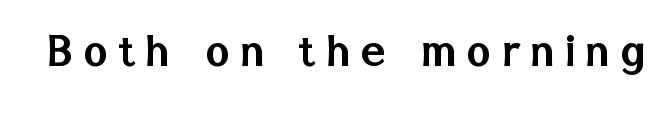
The area under the type is left untouched. The rendering inserts visible extra space after every character. The letters stand upright; this is a roman face. Font category for this specimen: sans-serif.
